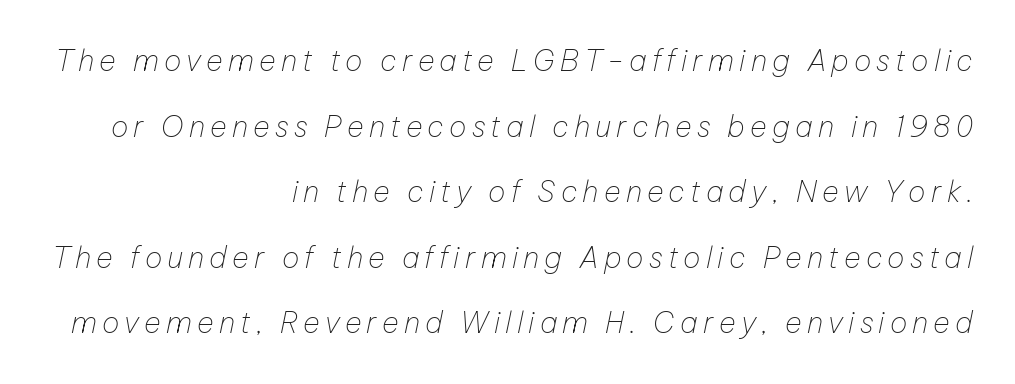
The cut favours lightness, reaching ordinary text weight at its darkest. You could fit nearly another row in the gap between these rows. Every character sits at an angle, as italics do. Is the block centered? No — it sits flush against the right margin. These lines are rendered in a variable-pitch font. Underlining? Definitely not there.
